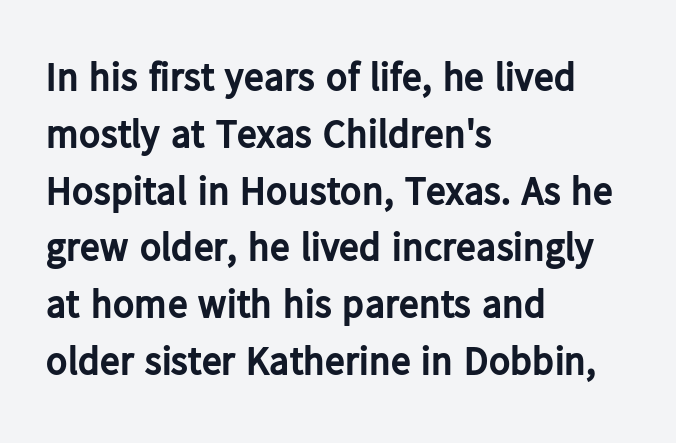
Q: Is the text bold? A: Yes.
Q: Is the text italic (slanted)? A: No, it is upright.
Q: Is the typeface a serif or a sans-serif typeface? A: Sans-serif.
Q: Is the text underlined? A: No.
Q: How is the paragraph aligned? A: Left-aligned.
Q: Is the spacing between letters normal or unusually wide? A: Normal.
Q: Is the spacing between lines tight, normal or loose? A: Normal.
Q: Width (condensed, normal, or wide)? A: Normal.
Q: Stroke contrast? A: Low.
Q: x-height? A: Medium.
Q: Monospaced? A: No.
